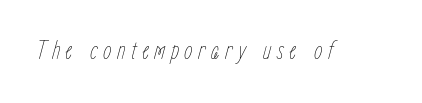
The image shows 27 px text type, italic (leaning right); set unusually wide letter spacing (+0.2 em), not underlined.
